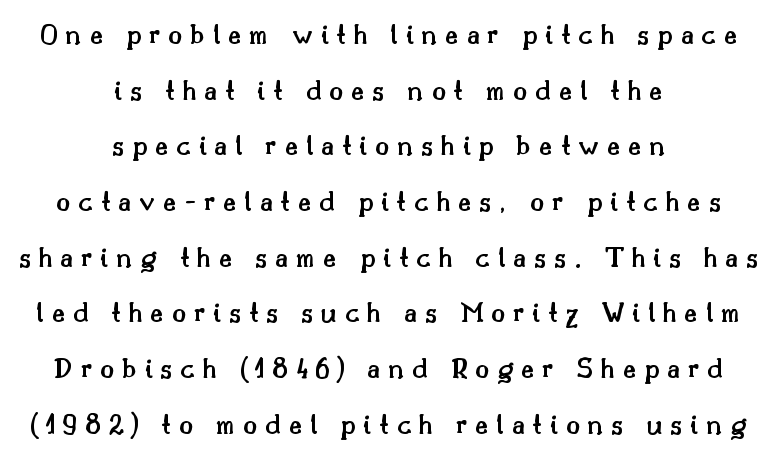
Someone cranked the tracking dial way up on this one. The designer went with a serif here, giving each stem small feet. A centered setting, common on invitations and titles, is used for this passage. Nobody drew a line under any word here. A bit beefed up — I'd call it semibold rather than bold. Character widths vary here, with narrow letters taking less room than wide ones.
